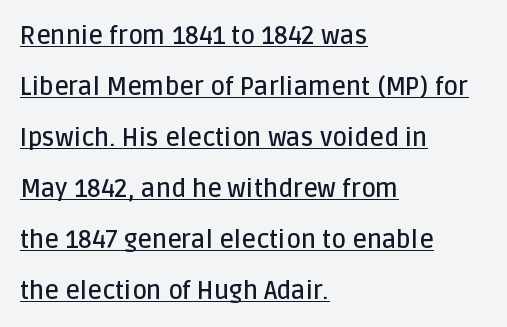
The image shows 25 px text type, upright; set left-aligned, loose line spacing (2.04x), normal letter spacing, underlined.
